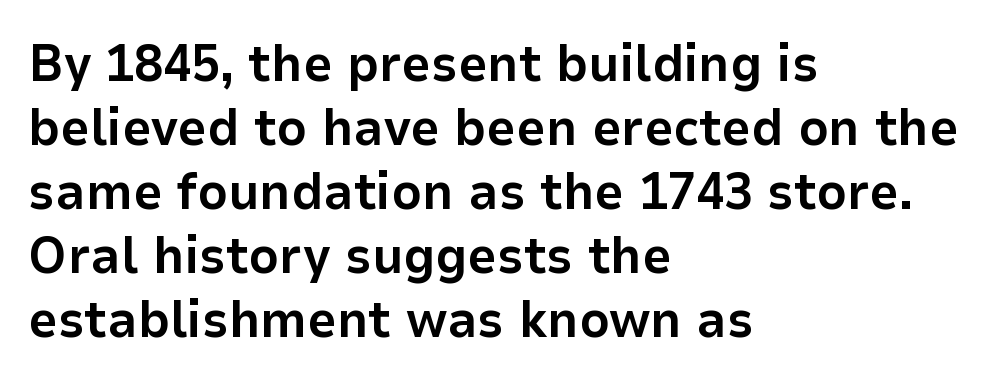
This sample uses a sans-serif face. The baseline area is clear. Does extra space separate the letters? No, they use regular spacing. The letters stand straight up with perfectly vertical stems. Spacing verdict: proportional, widths tailored to each character. Casual observation: everything's shoved over to the left.
